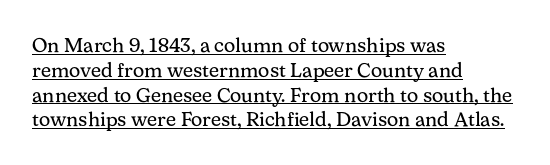
Q: Is the text bold? A: No.
Q: Is the text italic (slanted)? A: No, it is upright.
Q: Is the text underlined? A: Yes.
Q: How is the paragraph aligned? A: Left-aligned.
Q: Is the spacing between letters normal or unusually wide? A: Normal.
